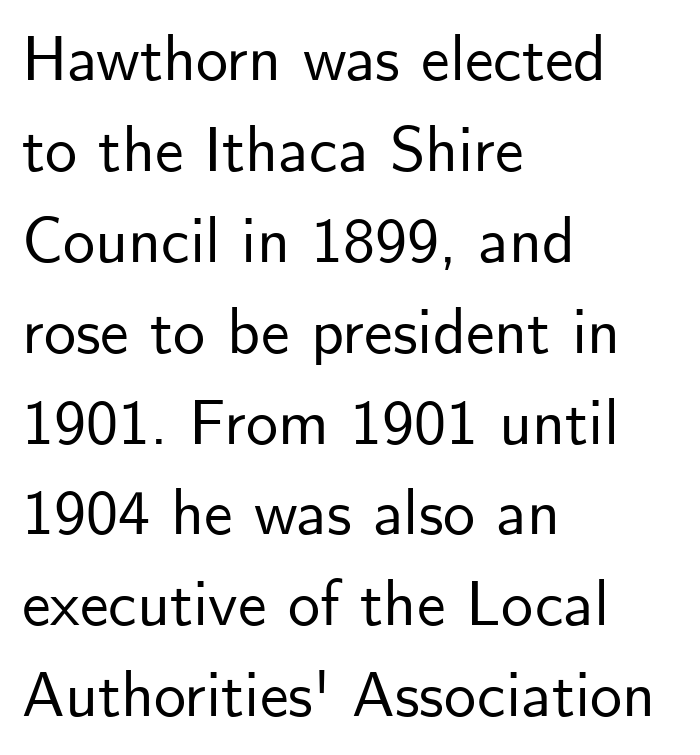
Quick note: underline off. The letters advance in unequal steps, a hallmark of proportional type. Every stem runs plumb, perpendicular to the baseline. The type family on display is of the sans-serif kind. The passage shown has conventional tracking throughout. Whoever set this chose a conventional vertical rhythm.
